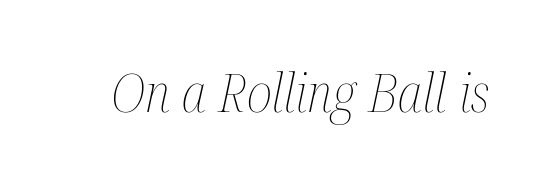
Q: Is the text bold? A: No.
Q: Is the text italic (slanted)? A: Yes, it leans right by about 12 degrees.
Q: Is the text underlined? A: No.
Q: Is the spacing between letters normal or unusually wide? A: Normal.
Q: Width (condensed, normal, or wide)? A: Condensed.
Q: Stroke contrast? A: Medium.
Q: x-height? A: Medium.
Q: Monospaced? A: No.
